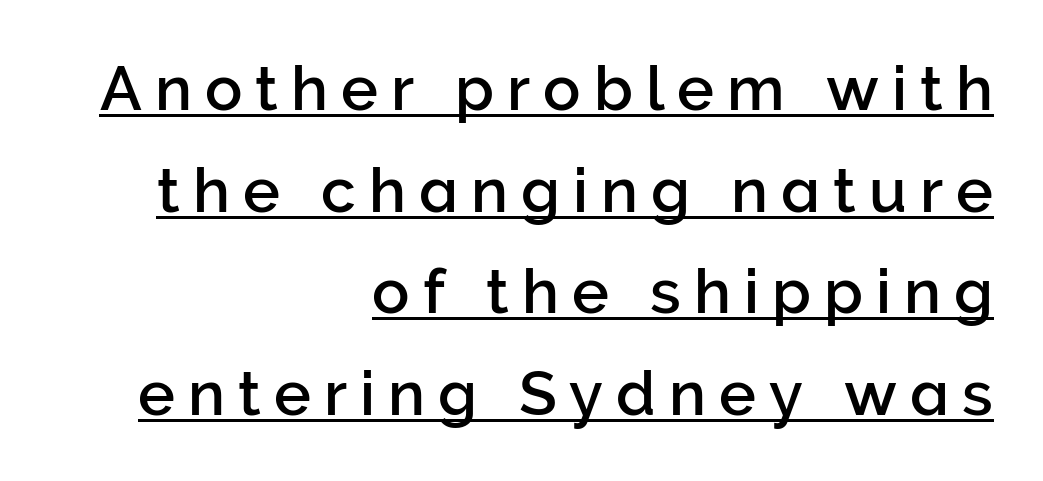
Q: Is the text italic (slanted)? A: No, it is upright.
Q: Is the typeface a serif or a sans-serif typeface? A: Sans-serif.
Q: Is the text underlined? A: Yes.
Q: How is the paragraph aligned? A: Right-aligned.
Q: Is the spacing between letters normal or unusually wide? A: Unusually wide.
Q: Is the spacing between lines tight, normal or loose? A: Normal.
Q: Width (condensed, normal, or wide)? A: Normal.
Q: Stroke contrast? A: Low.
Q: x-height? A: Medium.
Q: Monospaced? A: No.
